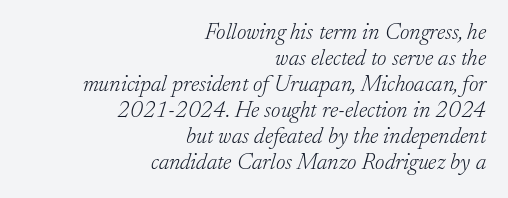
The image shows 23 px text type, italic (leaning right); set right-aligned, tight line spacing (1.13x), normal letter spacing, not underlined.
